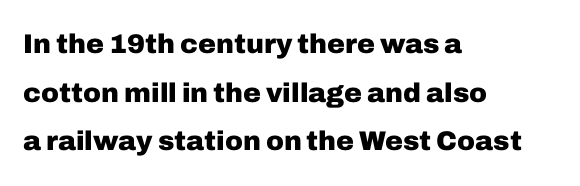
Heavy-handed strokes throughout: this text is bold. Every stem runs plumb, perpendicular to the baseline. Casual observation: everything's shoved over to the left. The passage shown is not underscored anywhere. You could call the tracking neutral — neither tight nor loose.
